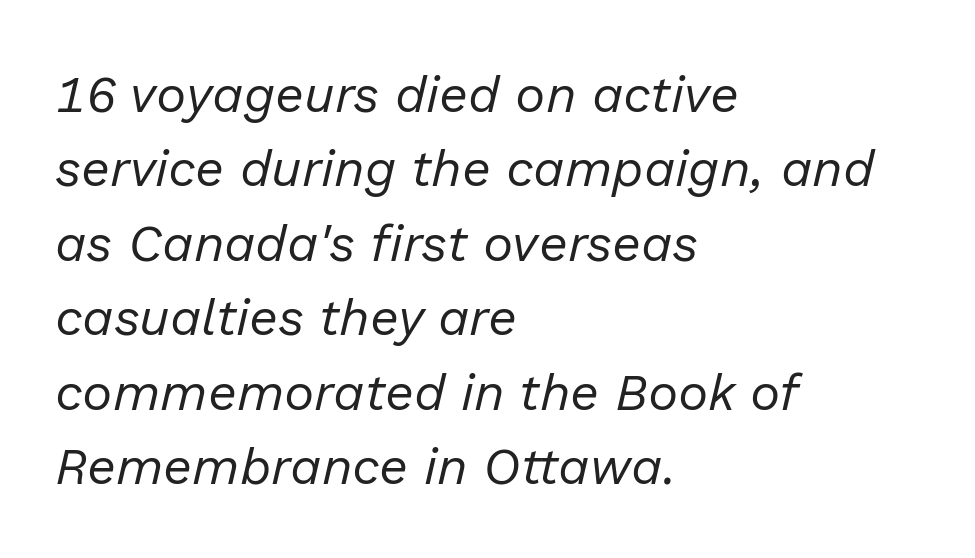
{"italic": "yes", "lean": "right", "slant_degrees": 13, "bold": "no", "weight": "regular", "width": "normal", "stroke_contrast": "low", "x_height": "medium", "monospaced": "no", "underline": "no", "align": "left", "line_spacing": "normal", "line_spacing_ratio": 1.46, "letter_spacing": "normal", "letter_spacing_em": 0.0, "glyph_px": 51}
